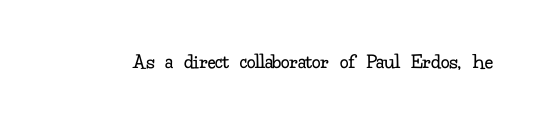
The space directly below the letters is spotless. Quick note: not italic, upright. The line texture is even and compact thanks to regular tracking. These glyphs show unthickened strokes, regular width or finer.
